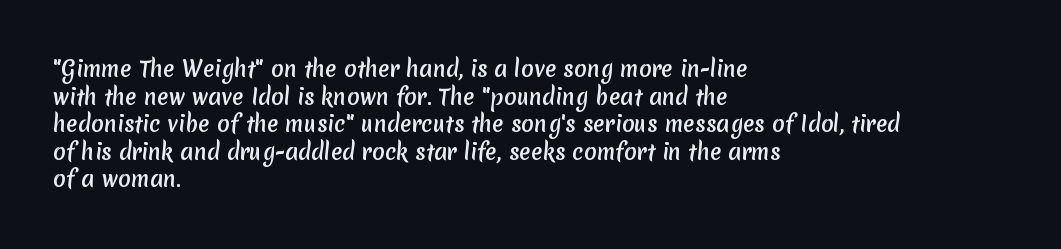
The leading is moderate, giving the passage an even texture. The text block is weighted toward the left margin, trailing off unevenly rightward. Look at the tracking — it's just the regular setting, nothing added. Honestly, there is no underline to notice here at all.
